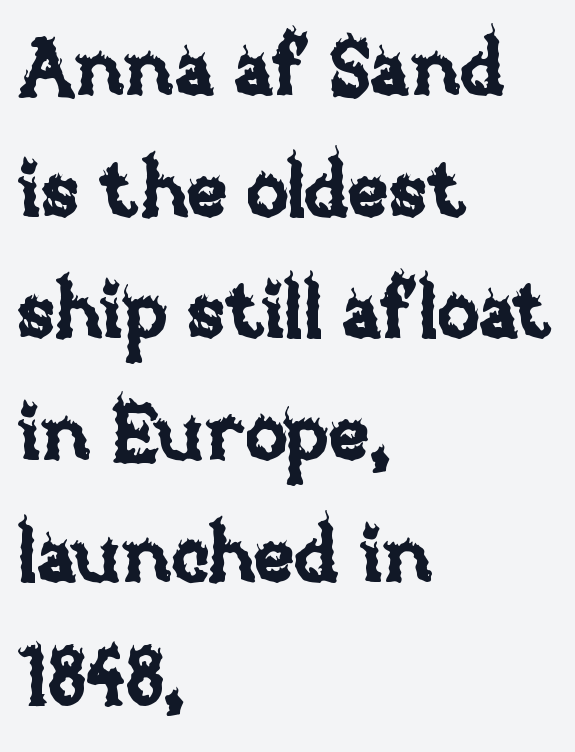
{"italic": "no", "width": "normal", "stroke_contrast": "low", "x_height": "large", "monospaced": "no", "underline": "no", "align": "left", "line_spacing": "normal", "line_spacing_ratio": 1.56, "letter_spacing": "normal", "letter_spacing_em": 0.0, "glyph_px": 78}
